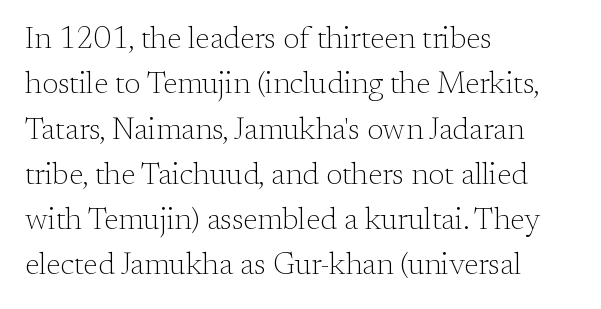
Every row of glyphs begins at an identical x-position on the left. This is roman type, the default non-slanted kind. Each letter keeps its own natural width here, so spacing adapts to shape. A typesetter would call this zero additional tracking. Lines of text with bare space underneath. Reading down the column, the eye jumps a familiar distance to each next line.
